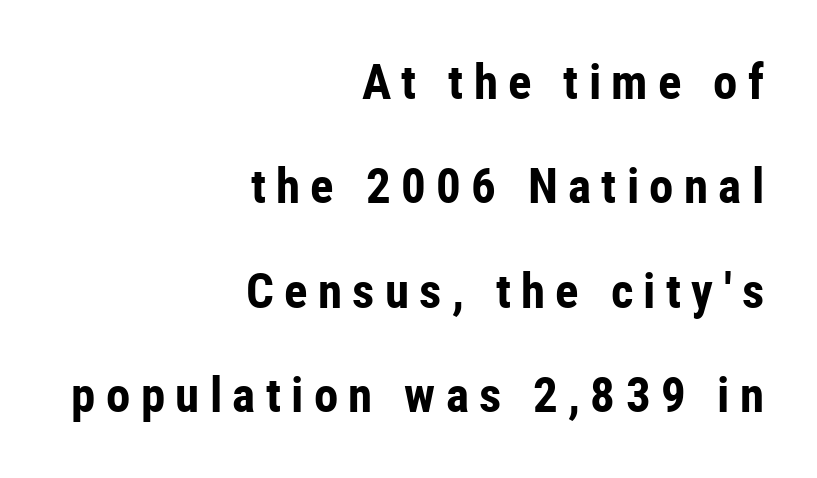
Spacing verdict: proportional, widths tailored to each character. Unlike italic type, these characters show no tilt at all. The rendering inserts visible extra space after every character. Leading: increased. The string is rendered with underlining switched off.
